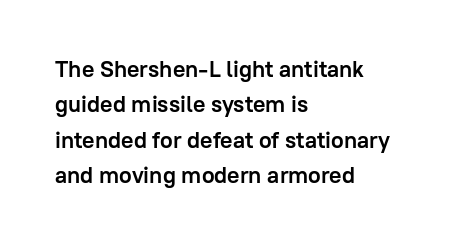
{"italic": "no", "bold": "yes", "underline": "no", "align": "left", "line_spacing": "normal", "line_spacing_ratio": 1.54, "letter_spacing": "normal", "letter_spacing_em": 0.0, "glyph_px": 23}
